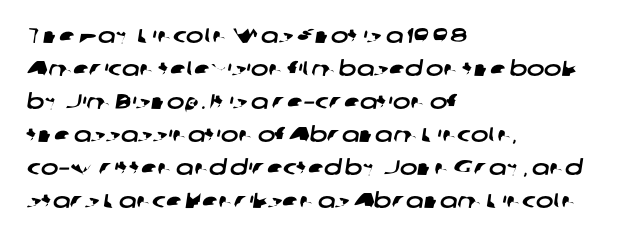
Q: Is the text underlined? A: No.
Q: How is the paragraph aligned? A: Left-aligned.
Q: Is the spacing between letters normal or unusually wide? A: Normal.
Q: Is the spacing between lines tight, normal or loose? A: Normal.
